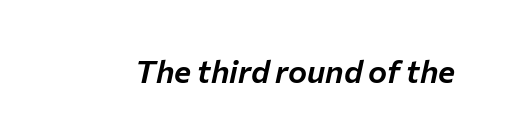
{"italic": "yes", "lean": "right", "slant_degrees": 12, "width": "normal", "stroke_contrast": "low", "x_height": "medium", "monospaced": "no", "underline": "no", "letter_spacing": "normal", "letter_spacing_em": 0.0, "glyph_px": 32}
